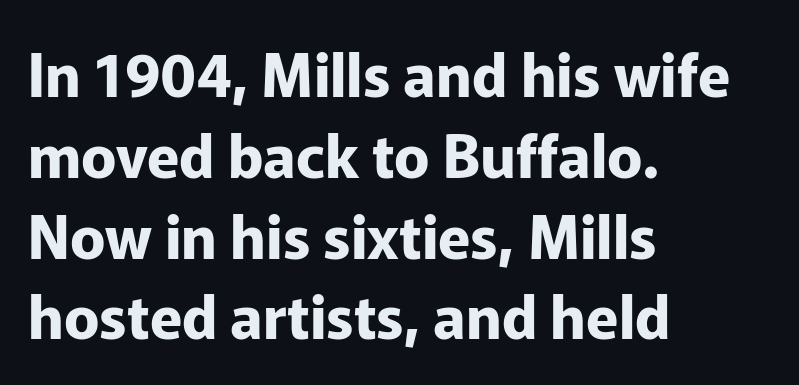
Unmarked baselines from the first word to the last. Between one letter and the next there's only the usual sliver of space. A typesetter would call this proportional, since set widths differ per character. Every stem runs plumb, perpendicular to the baseline. Letterform terminals end flat and unadorned throughout the passage. Line starts are locked; line ends wander.
